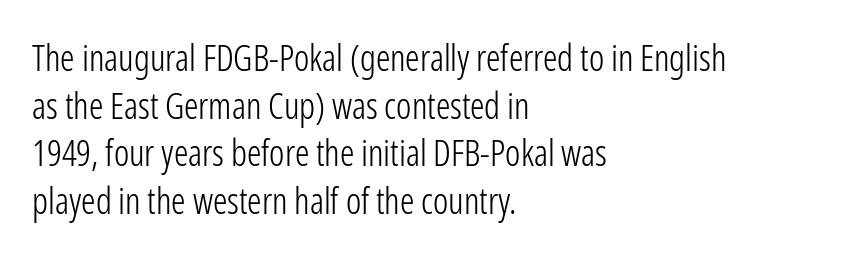
{"serif": "no", "italic": "no", "bold": "no", "weight": "light", "width": "condensed", "stroke_contrast": "low", "x_height": "medium", "monospaced": "no", "underline": "no", "align": "left", "line_spacing": "normal", "line_spacing_ratio": 1.32, "letter_spacing": "normal", "letter_spacing_em": 0.0, "glyph_px": 36}
